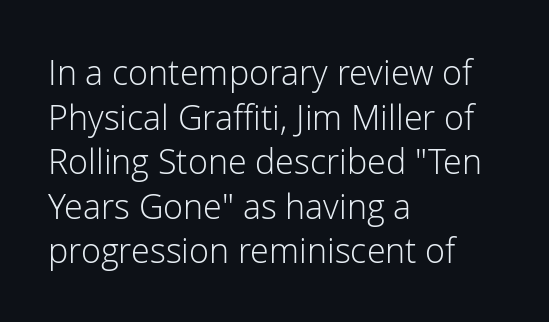
Honestly, there is no underline to notice here at all. A typesetter would label this face a sans. Honestly, the row spacing looks completely unremarkable. Think of a printed novel: that variable character pitch is what you see here. This rendering uses left alignment, leaving the right contour irregular. Counters stay open thanks to moderate or lighter strokes.
